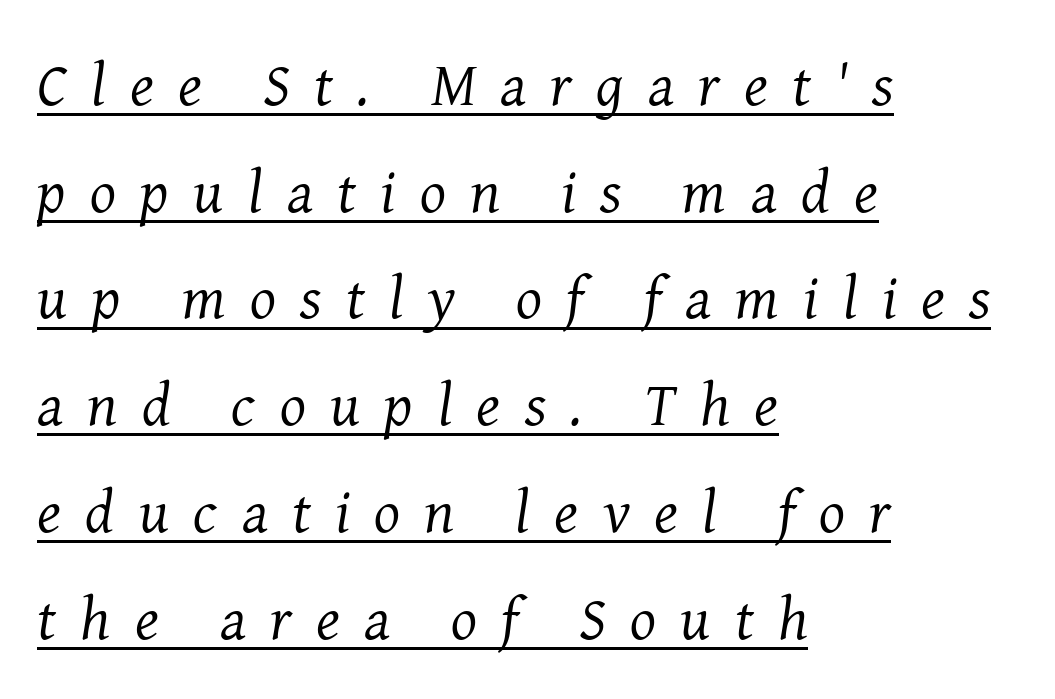
The image shows 61 px regular-weight serif type, italic (leaning right); set left-aligned, line spacing 1.75x, unusually wide letter spacing (+0.4 em), underlined; medium stroke contrast and a medium x-height.
